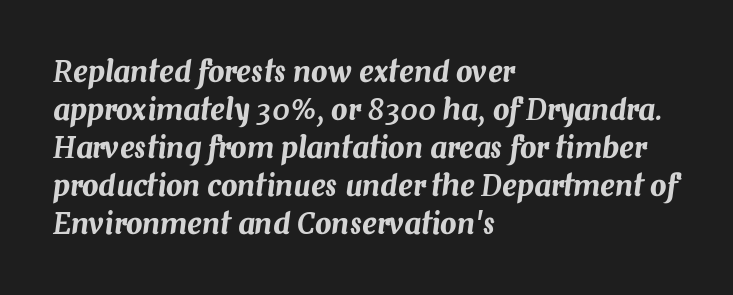
{"italic": "yes", "lean": "right", "slant_degrees": 7, "width": "normal", "stroke_contrast": "medium", "x_height": "medium", "monospaced": "no", "underline": "no", "align": "left", "line_spacing": "normal", "line_spacing_ratio": 1.31, "letter_spacing": "normal", "letter_spacing_em": 0.0, "glyph_px": 29}
